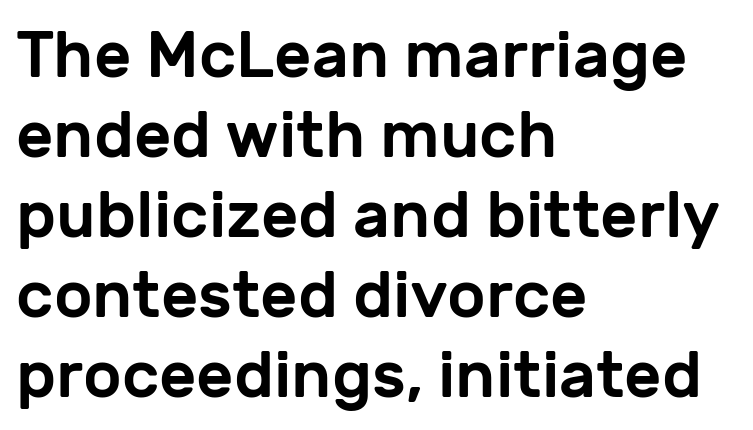
Q: Is the text italic (slanted)? A: No, it is upright.
Q: Is the typeface a serif or a sans-serif typeface? A: Sans-serif.
Q: Is the text underlined? A: No.
Q: How is the paragraph aligned? A: Left-aligned.
Q: Is the spacing between letters normal or unusually wide? A: Normal.
Q: Width (condensed, normal, or wide)? A: Normal.
Q: Stroke contrast? A: Low.
Q: x-height? A: Medium.
Q: Monospaced? A: No.
